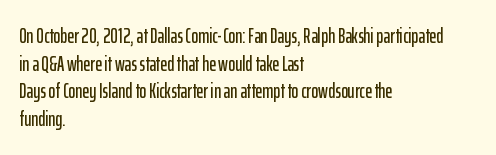
Line starts are locked; line ends wander. Leading matches the norm, producing a regular column. Characters remain perfectly vertical along every line. The area under the type is left untouched. Caption: standard tracking, unaltered.
